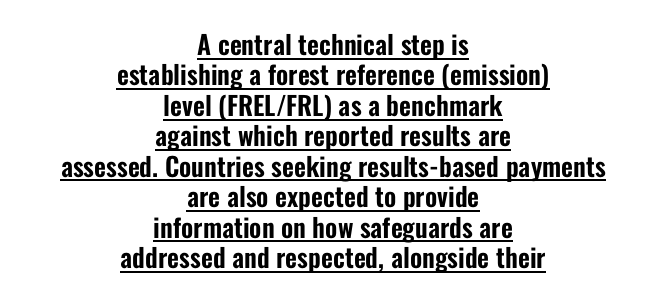
The typesetter has applied underlining to the passage shown. Words appear dense and cohesive because spacing is normal. Layout note: lines centered. Upright lettering throughout.
